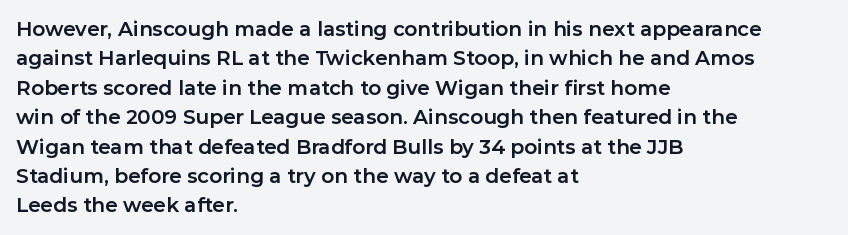
Emphasis by weight is at full strength: bold. The glyphs are unaccompanied by any horizontal stroke below them. Nothing unusual about the tracking: characters are spaced as the font intends. Do the letters lean? They stand straight. Every row of glyphs begins at an identical x-position on the left.
